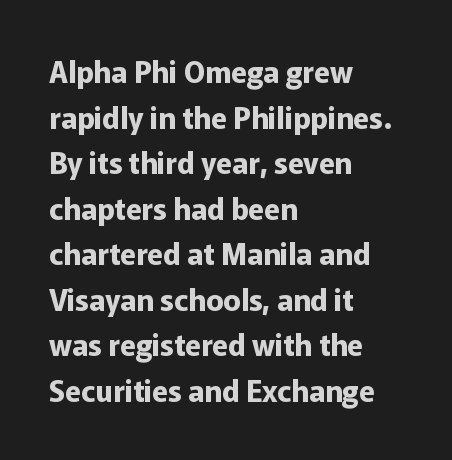
Q: Is the text bold? A: Yes.
Q: Is the text italic (slanted)? A: No, it is upright.
Q: Is the typeface a serif or a sans-serif typeface? A: Sans-serif.
Q: Is the text underlined? A: No.
Q: How is the paragraph aligned? A: Left-aligned.
Q: Is the spacing between letters normal or unusually wide? A: Normal.
Q: Is the spacing between lines tight, normal or loose? A: Normal.
Q: Width (condensed, normal, or wide)? A: Normal.
Q: Stroke contrast? A: Low.
Q: x-height? A: Medium.
Q: Monospaced? A: No.
